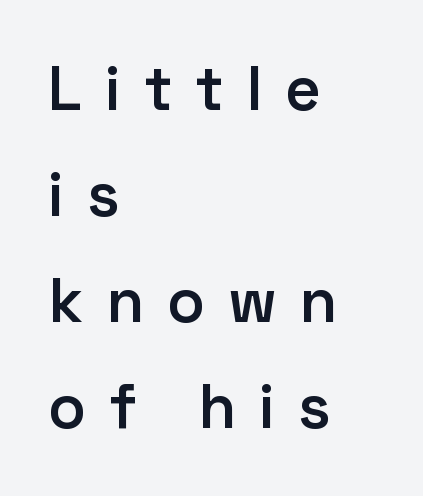
A student would call this left alignment; a typographer would say flush left, rag right. Inter-character spacing is expanded well beyond the font's built-in metrics. You can tell from the bare stems that sans-serif type was used. This is roman type, the default non-slanted kind.
